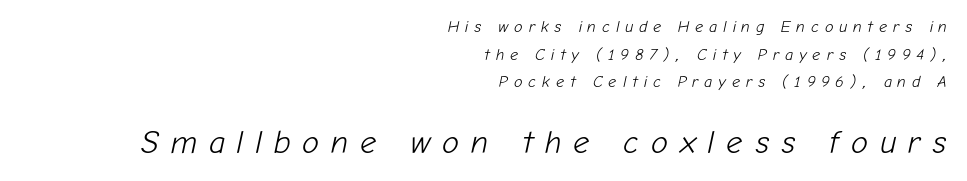
Q: Is the text bold? A: No.
Q: Is the text italic (slanted)? A: Yes, it leans right by about 12 degrees.
Q: Is the text underlined? A: No.
Q: How is the paragraph aligned? A: Right-aligned.
Q: Is the spacing between letters normal or unusually wide? A: Unusually wide.
Q: Which block of text is set in a larger size, the first (top) or the second (bottom)? A: The second (bottom) one.
Q: Width (condensed, normal, or wide)? A: Normal.
Q: Stroke contrast? A: Low.
Q: x-height? A: Medium.
Q: Monospaced? A: No.
